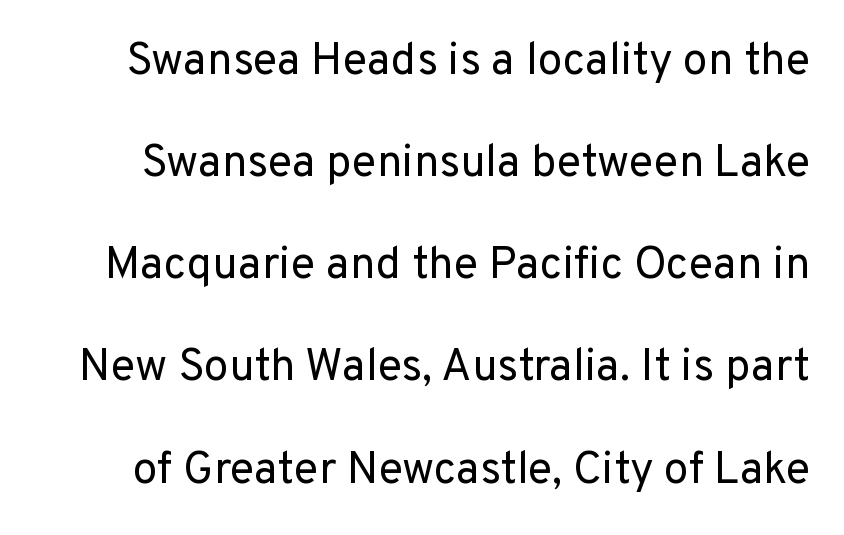
{"serif": "no", "italic": "no", "bold": "no", "weight": "regular", "width": "normal", "stroke_contrast": "low", "x_height": "medium", "monospaced": "no", "underline": "no", "line_spacing": "loose", "line_spacing_ratio": 2.27, "letter_spacing": "normal", "letter_spacing_em": 0.0, "glyph_px": 45}
